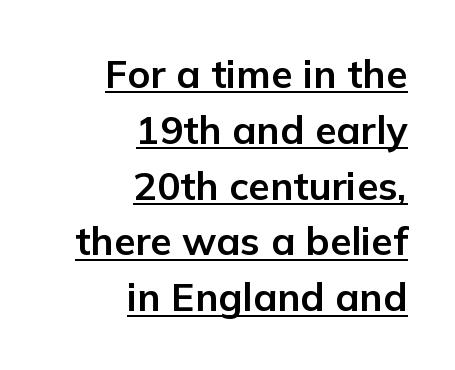
Q: Is the text bold? A: Yes.
Q: Is the text italic (slanted)? A: No, it is upright.
Q: Is the typeface a serif or a sans-serif typeface? A: Sans-serif.
Q: Is the text underlined? A: Yes.
Q: How is the paragraph aligned? A: Right-aligned.
Q: Is the spacing between letters normal or unusually wide? A: Normal.
Q: Is the spacing between lines tight, normal or loose? A: Normal.
Q: Width (condensed, normal, or wide)? A: Normal.
Q: Stroke contrast? A: Low.
Q: x-height? A: Medium.
Q: Monospaced? A: No.
